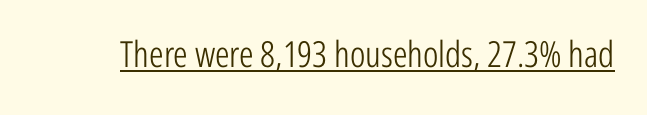
{"serif": "no", "italic": "no", "bold": "no", "weight": "light", "width": "condensed", "stroke_contrast": "low", "x_height": "medium", "monospaced": "no", "underline": "yes", "letter_spacing": "normal", "letter_spacing_em": 0.0, "glyph_px": 36}
